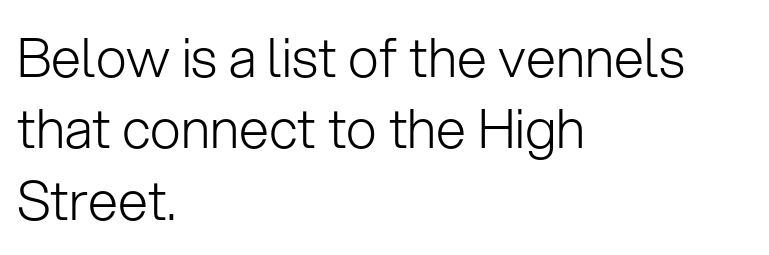
You could not count columns in this text — the font is proportionally spaced. This rendering features lettering with no underline. This is the regular roman posture of the typeface. Are there feet on the stems? There aren't — it's a sans. The line-height multiplier appears to be the usual default.
